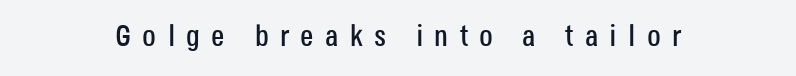
Q: Is the text italic (slanted)? A: No, it is upright.
Q: Is the typeface a serif or a sans-serif typeface? A: Sans-serif.
Q: Is the text underlined? A: No.
Q: Is the spacing between letters normal or unusually wide? A: Unusually wide.
Q: Width (condensed, normal, or wide)? A: Condensed.
Q: Stroke contrast? A: Low.
Q: x-height? A: Large.
Q: Monospaced? A: No.
